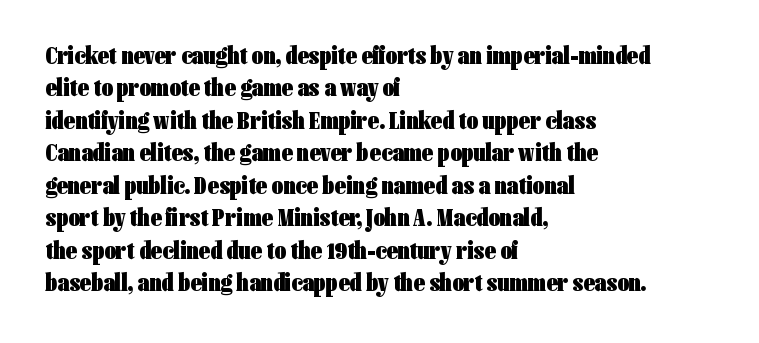
A typesetter would mark this as roman, not italic. The strokes are fattened all the way to bold. Beneath every word, the page is bare. The letters sit at their default tracking, neither squeezed nor spread. Notice how the passage keeps a crisp vertical edge on the left only. The lines sit at an ordinary, default distance from one another.
